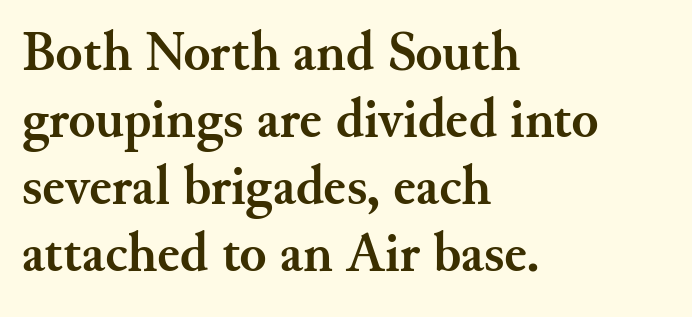
{"serif": "yes", "italic": "no", "bold": "yes", "weight": "semibold", "width": "normal", "stroke_contrast": "medium", "x_height": "small", "monospaced": "no", "underline": "no", "align": "left", "line_spacing_ratio": 1.22, "letter_spacing": "normal", "letter_spacing_em": 0.0, "glyph_px": 55}
